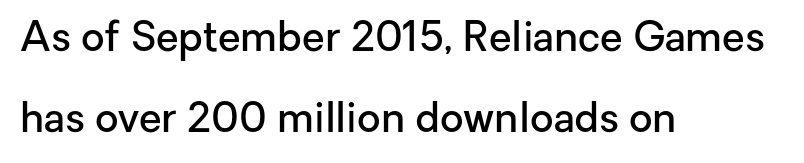
The letters sit at their default tracking, neither squeezed nor spread. How would I describe the line gaps? Wide and relaxed. Are there feet on the stems? There aren't — it's a sans. The axis of the letterforms is exactly vertical. These lines are set flush left with a ragged right edge. A fair bit of extra ink — the face is semibold, not bold.
